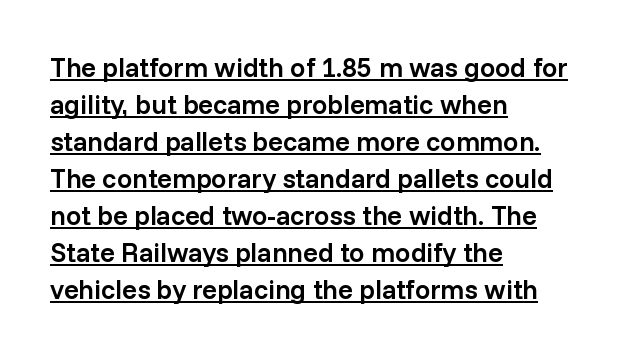
The letters stand upright; this is a roman face. Is the type bold? Partly — it's a semibold, heavier than regular but not fully bold. The rows are spaced the way most documents space them. Between one letter and the next there's only the usual sliver of space. Underline: present.
